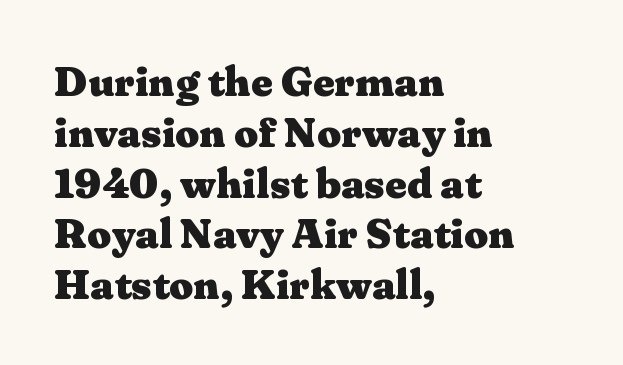
Q: Is the text bold? A: Yes.
Q: Is the text italic (slanted)? A: No, it is upright.
Q: Is the typeface a serif or a sans-serif typeface? A: Serif.
Q: Is the text underlined? A: No.
Q: How is the paragraph aligned? A: Left-aligned.
Q: Is the spacing between letters normal or unusually wide? A: Normal.
Q: Width (condensed, normal, or wide)? A: Wide.
Q: Stroke contrast? A: Medium.
Q: x-height? A: Medium.
Q: Monospaced? A: No.
